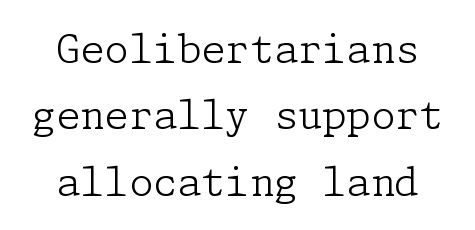
{"serif": "yes", "italic": "no", "bold": "no", "weight": "light", "width": "normal", "stroke_contrast": "low", "x_height": "medium", "underline": "no", "line_spacing": "normal", "line_spacing_ratio": 1.7, "letter_spacing": "normal", "letter_spacing_em": 0.0, "glyph_px": 39}
